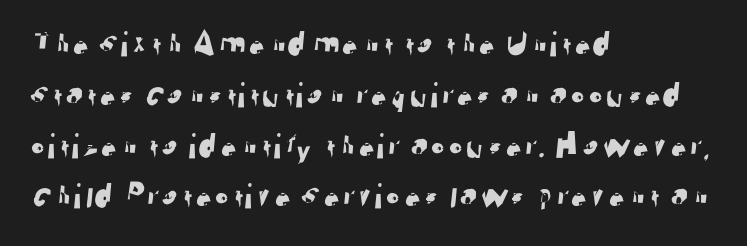
Q: Is the typeface a serif or a sans-serif typeface? A: Sans-serif.
Q: Is the text underlined? A: No.
Q: How is the paragraph aligned? A: Left-aligned.
Q: Is the spacing between letters normal or unusually wide? A: Normal.
Q: Is the spacing between lines tight, normal or loose? A: Normal.
Q: Width (condensed, normal, or wide)? A: Normal.
Q: Stroke contrast? A: Low.
Q: x-height? A: Medium.
Q: Monospaced? A: No.
